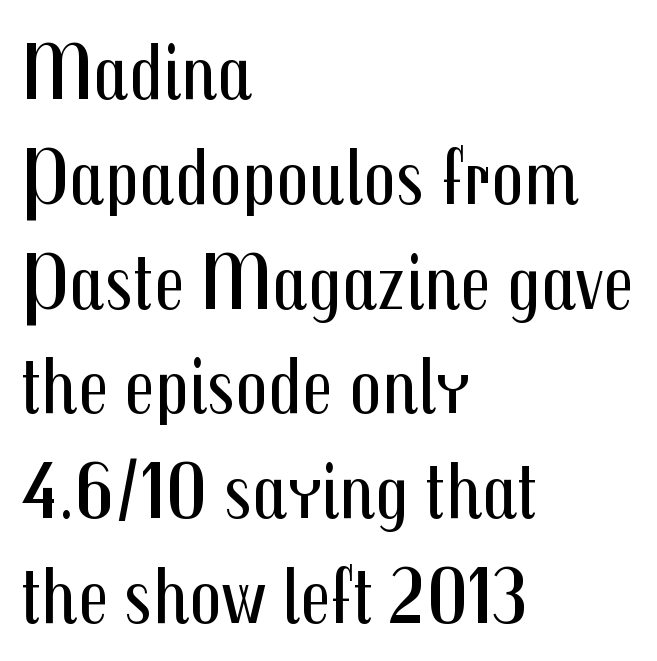
The image shows 80 px regular-weight, condensed sans-serif type, upright; set left-aligned, normal line spacing (1.31x), normal letter spacing, not underlined; medium stroke contrast and a medium x-height.
